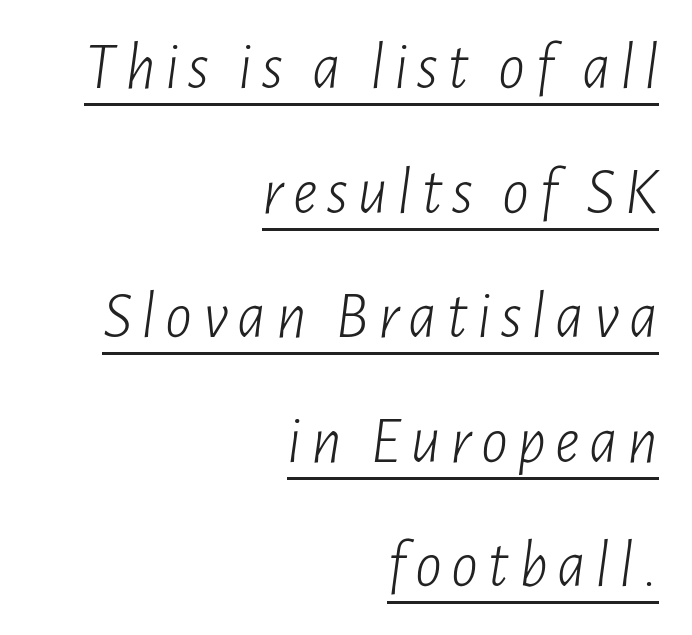
Character widths vary here, with narrow letters taking less room than wide ones. Each line of the rendering has a horizontal stroke beneath the glyphs. This is not heavy type; no bold has been used. One-word summary of the alignment: right. Italic? Definitely — the glyphs are oblique.
